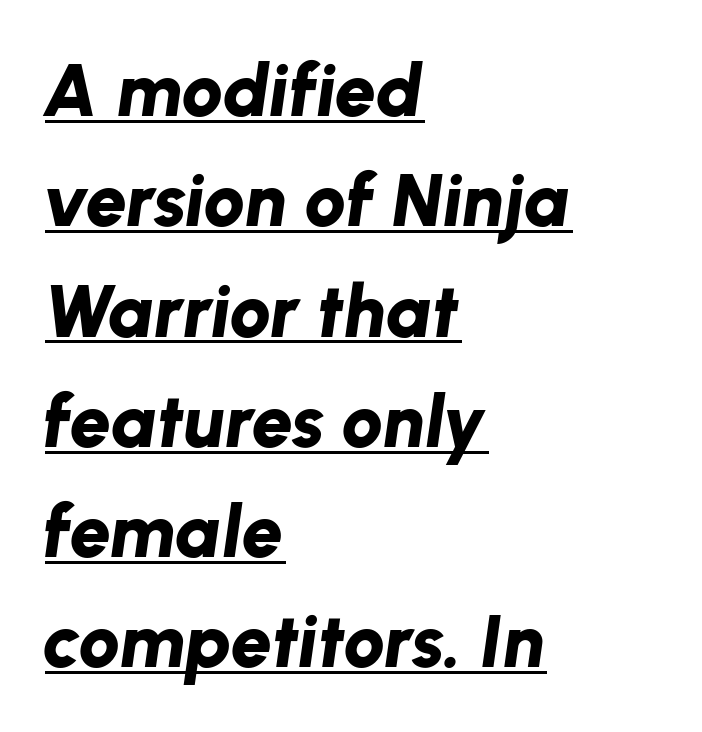
{"italic": "yes", "lean": "right", "slant_degrees": 8, "bold": "yes", "weight": "bold", "width": "normal", "stroke_contrast": "low", "x_height": "medium", "monospaced": "no", "underline": "yes", "align": "left", "line_spacing": "normal", "line_spacing_ratio": 1.49, "letter_spacing": "normal", "letter_spacing_em": 0.0, "glyph_px": 74}
